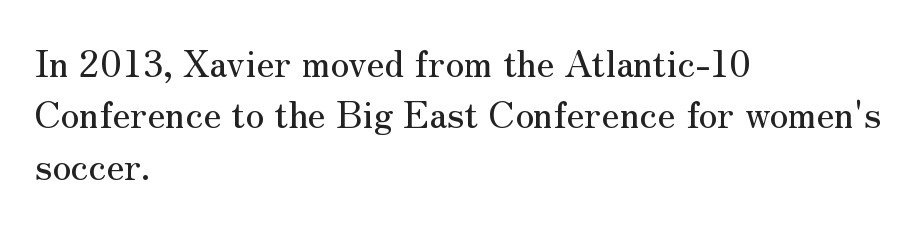
Each letter keeps its own natural width here, so spacing adapts to shape. Are there feet on the stems? There are — it's a serif. Here the glyphs are tracked normally, forming tight word shapes. The lines in this sample share a left origin and differ only in where they stop. A clean baseline with only descenders dipping below it.
